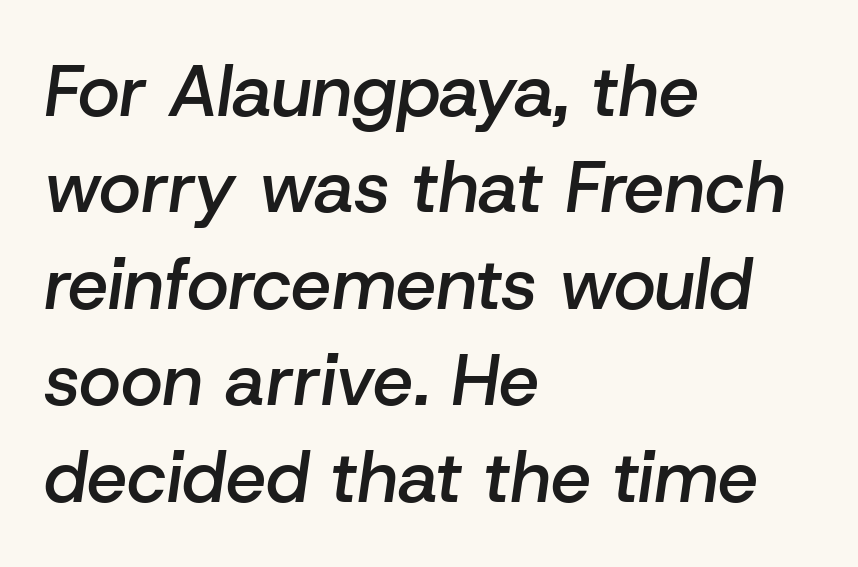
Q: Is the text bold? A: Semi-bold.
Q: Is the text italic (slanted)? A: Yes, it leans right by about 8 degrees.
Q: Is the text underlined? A: No.
Q: How is the paragraph aligned? A: Left-aligned.
Q: Is the spacing between letters normal or unusually wide? A: Normal.
Q: Is the spacing between lines tight, normal or loose? A: Normal.
Q: Width (condensed, normal, or wide)? A: Normal.
Q: Stroke contrast? A: Low.
Q: x-height? A: Medium.
Q: Monospaced? A: No.
